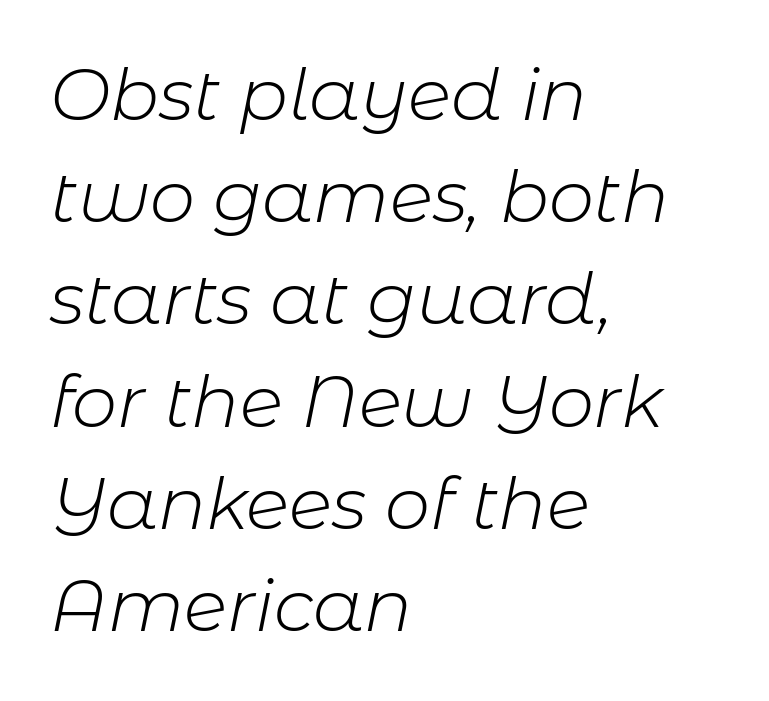
Stroke mass is kept to a normal reading level or below. The rendering uses natural spacing where letterforms have individual widths. All the whitespace from short lines collects on the right. Here the glyphs are tracked normally, forming tight word shapes.
